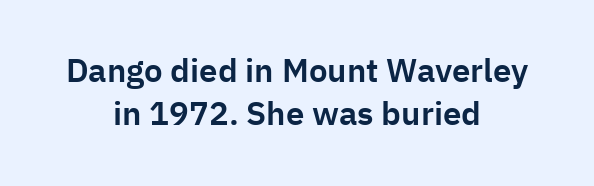
{"serif": "no", "italic": "no", "width": "normal", "stroke_contrast": "low", "x_height": "medium", "monospaced": "no", "underline": "no", "align": "center", "line_spacing": "normal", "line_spacing_ratio": 1.31, "letter_spacing": "normal", "letter_spacing_em": 0.0, "glyph_px": 33}
